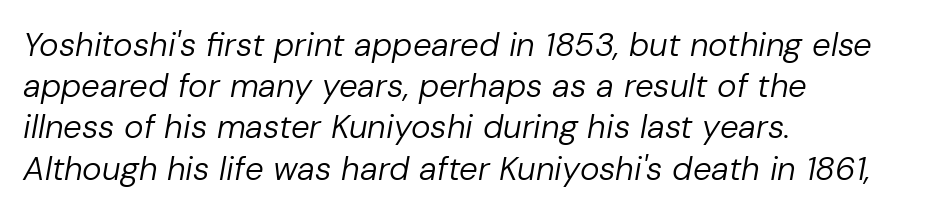
The face used here has a pronounced slope to its letters. Is the stroke heavy? The answer is a plain regular-or-lighter. A typesetter would call this zero additional tracking. Leading matches the norm, producing a regular column. Words float on clear page, feet unadorned. The face used here is proportionally spaced, like ordinary book or web type.
